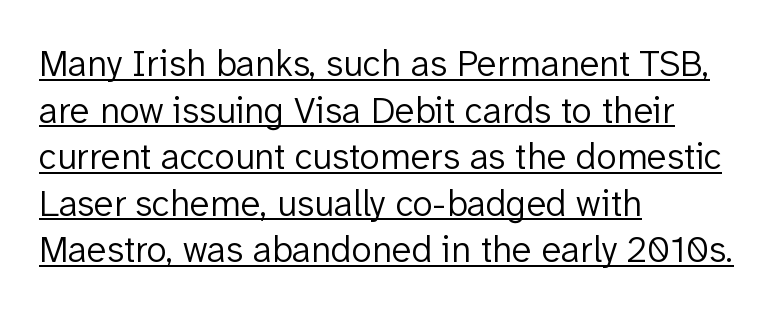
Q: Is the text bold? A: No.
Q: Is the text italic (slanted)? A: No, it is upright.
Q: Is the typeface a serif or a sans-serif typeface? A: Sans-serif.
Q: Is the text underlined? A: Yes.
Q: How is the paragraph aligned? A: Left-aligned.
Q: Is the spacing between letters normal or unusually wide? A: Normal.
Q: Is the spacing between lines tight, normal or loose? A: Normal.
Q: Width (condensed, normal, or wide)? A: Normal.
Q: Stroke contrast? A: Low.
Q: x-height? A: Medium.
Q: Monospaced? A: No.
